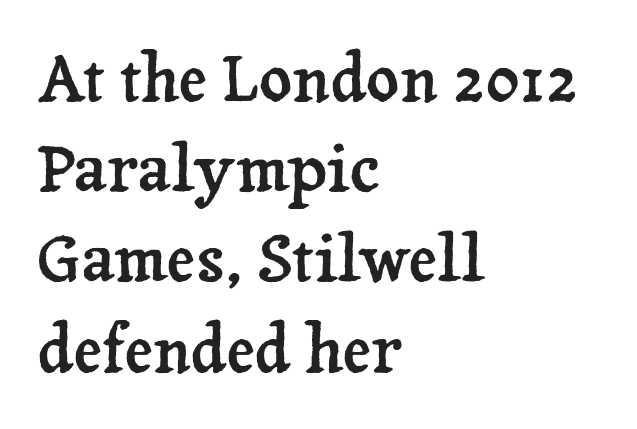
Q: Is the text italic (slanted)? A: No, it is upright.
Q: Is the typeface a serif or a sans-serif typeface? A: Serif.
Q: Is the text underlined? A: No.
Q: How is the paragraph aligned? A: Left-aligned.
Q: Is the spacing between letters normal or unusually wide? A: Normal.
Q: Is the spacing between lines tight, normal or loose? A: Normal.
Q: Width (condensed, normal, or wide)? A: Normal.
Q: Stroke contrast? A: Low.
Q: x-height? A: Medium.
Q: Monospaced? A: No.
